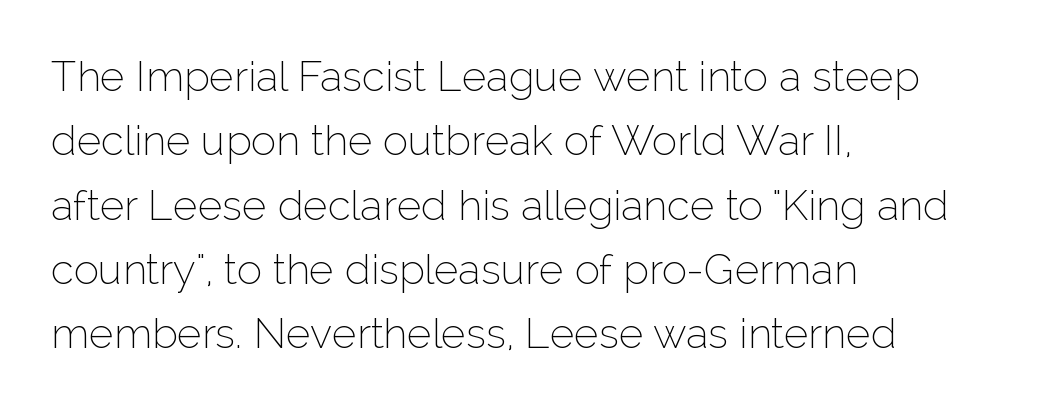
Q: Is the text bold? A: No.
Q: Is the text italic (slanted)? A: No, it is upright.
Q: Is the typeface a serif or a sans-serif typeface? A: Sans-serif.
Q: Is the text underlined? A: No.
Q: How is the paragraph aligned? A: Left-aligned.
Q: Is the spacing between letters normal or unusually wide? A: Normal.
Q: Is the spacing between lines tight, normal or loose? A: Normal.
Q: Width (condensed, normal, or wide)? A: Normal.
Q: Stroke contrast? A: Low.
Q: x-height? A: Medium.
Q: Monospaced? A: No.
